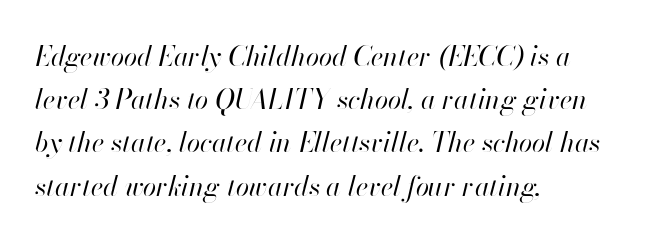
Q: Is the text bold? A: No.
Q: Is the text italic (slanted)? A: Yes, it leans right by about 13 degrees.
Q: Is the text underlined? A: No.
Q: How is the paragraph aligned? A: Left-aligned.
Q: Is the spacing between letters normal or unusually wide? A: Normal.
Q: Is the spacing between lines tight, normal or loose? A: Normal.
